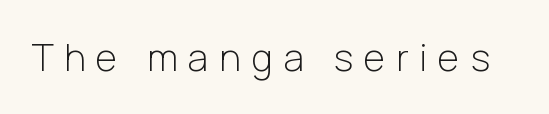
{"serif": "no", "italic": "no", "bold": "no", "weight": "light", "width": "normal", "stroke_contrast": "low", "x_height": "medium", "monospaced": "no", "underline": "no", "letter_spacing": "wide", "letter_spacing_em": 0.3, "glyph_px": 37}
